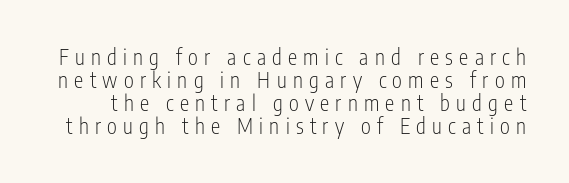
{"italic": "no", "bold": "no", "underline": "no", "line_spacing": "tight", "line_spacing_ratio": 1.1, "letter_spacing": "wide", "letter_spacing_em": 0.3, "glyph_px": 21}
